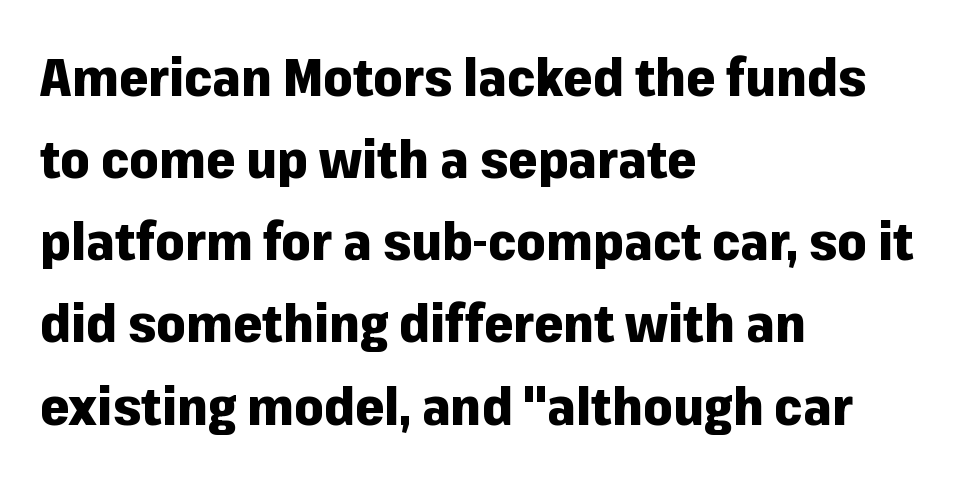
{"serif": "no", "italic": "no", "bold": "yes", "weight": "heavy", "width": "normal", "stroke_contrast": "low", "x_height": "medium", "monospaced": "no", "underline": "no", "align": "left", "line_spacing": "normal", "line_spacing_ratio": 1.58, "letter_spacing": "normal", "letter_spacing_em": 0.0, "glyph_px": 52}
